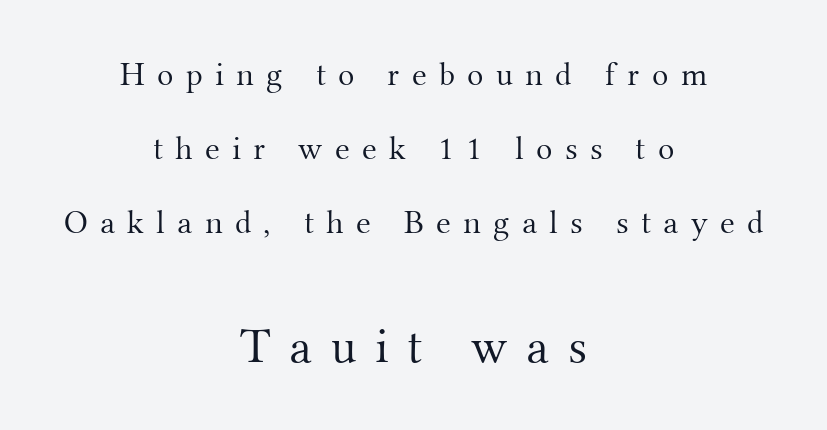
Visually the block forms a symmetrical silhouette, jagged on both flanks. Is this a fixed-width face? No — the glyphs have proportional, varying widths. This sample uses an upright cut, with every glyph sitting square on the baseline. The foot of each line stays bare and open. One glance says open: line gaps are wider than usual.
